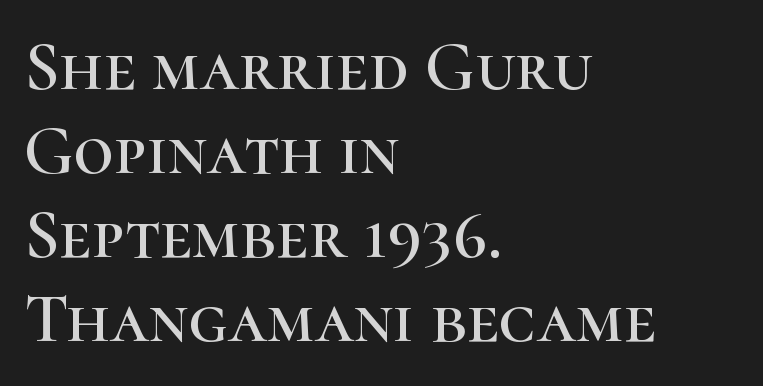
The image shows 70 px serif type, upright; set left-aligned, line spacing 1.2x, normal letter spacing, not underlined; high stroke contrast and a medium x-height.
